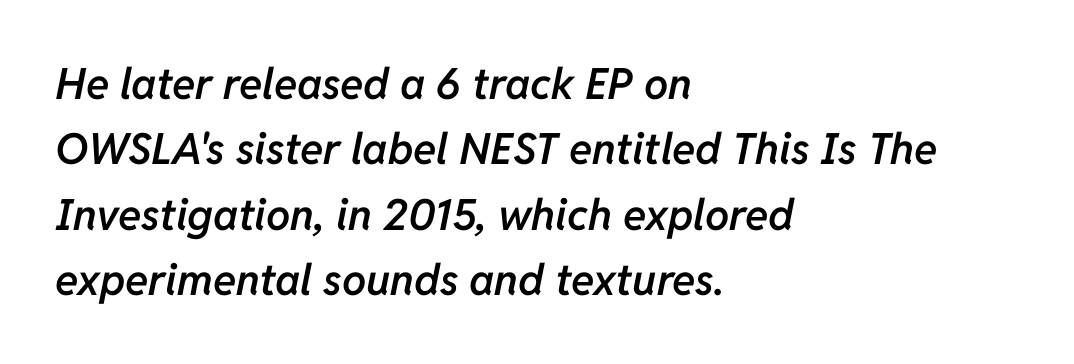
The image shows 43 px semibold type, italic (leaning right); set left-aligned, normal line spacing (1.52x), normal letter spacing, not underlined; low stroke contrast and a medium x-height.
